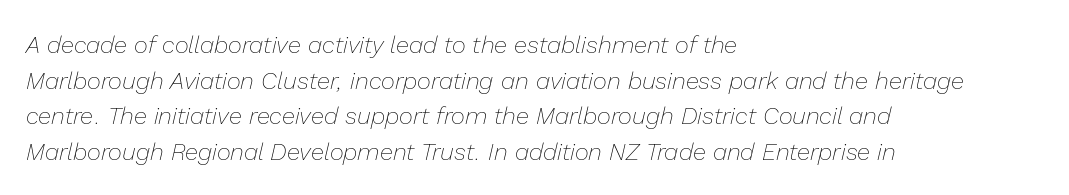
{"italic": "yes", "lean": "right", "slant_degrees": 13, "bold": "no", "underline": "no", "align": "left", "line_spacing": "normal", "line_spacing_ratio": 1.48, "letter_spacing": "normal", "letter_spacing_em": 0.0, "glyph_px": 24}
